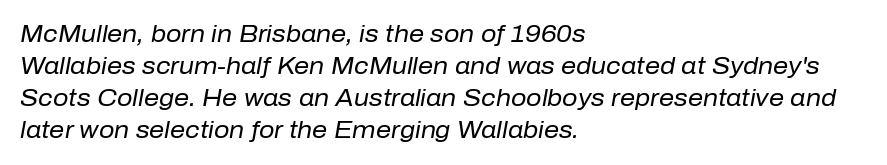
Stroke thickness stays within the range of a standard reading face or lighter. Slant detected: the letters are inclined. Honestly, the row spacing looks completely unremarkable. This sample uses plain, unmodified letter spacing. Lines of text with bare space underneath. The passage is arranged the way most books set body copy — flush left.
